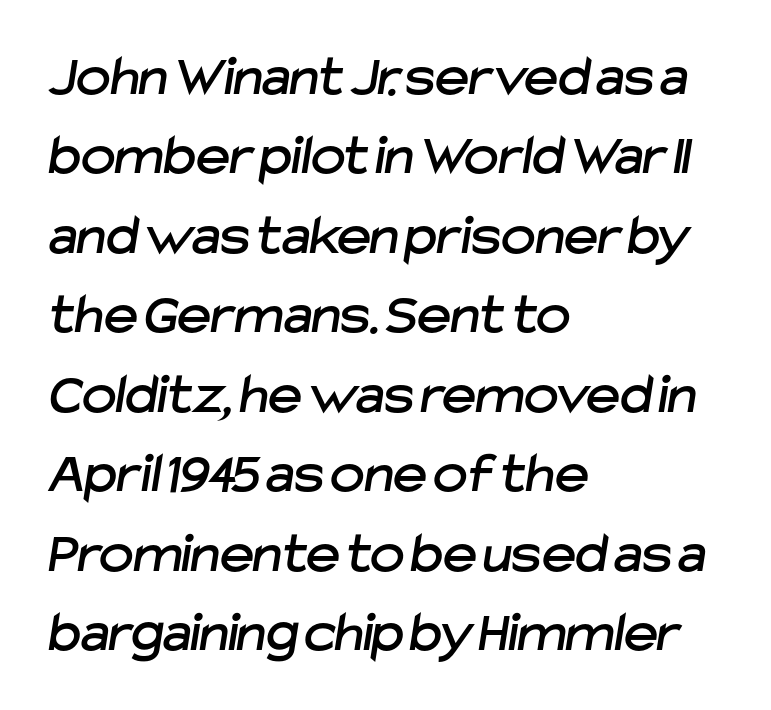
Caption: multi-line text, flush left, ragged right. Any mark beneath the type? The region is blank. The type is set solid horizontally, with unmodified tracking. The letters carry no serifs — their stems end cleanly without finishing strokes. The letters advance in unequal steps, a hallmark of proportional type.
